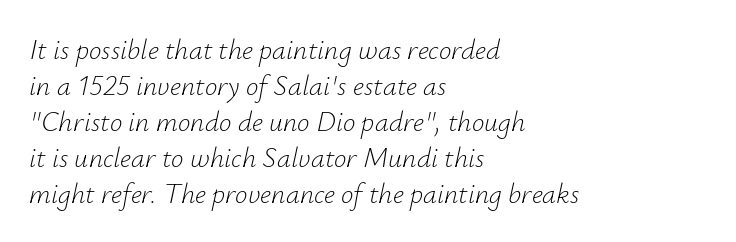
{"italic": "yes", "lean": "right", "slant_degrees": 12, "bold": "no", "weight": "light", "width": "normal", "stroke_contrast": "low", "x_height": "small", "monospaced": "no", "underline": "no", "align": "left", "line_spacing": "normal", "line_spacing_ratio": 1.29, "letter_spacing": "normal", "letter_spacing_em": 0.0, "glyph_px": 28}
